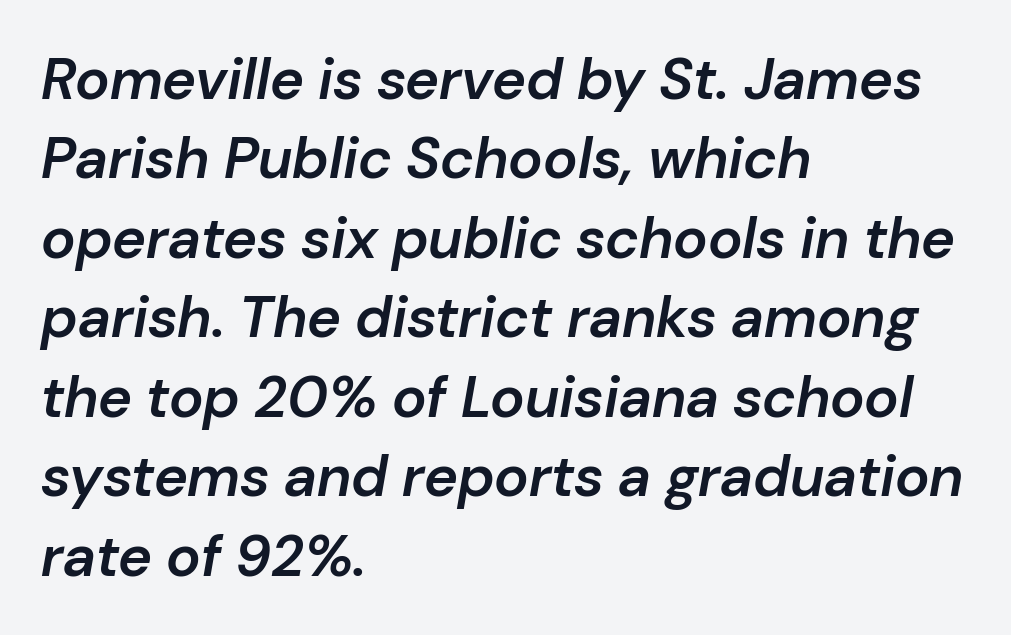
{"italic": "yes", "lean": "right", "slant_degrees": 10, "bold": "semi", "weight": "semibold", "width": "normal", "stroke_contrast": "low", "x_height": "medium", "monospaced": "no", "underline": "no", "align": "left", "line_spacing": "normal", "line_spacing_ratio": 1.37, "letter_spacing": "normal", "letter_spacing_em": 0.0, "glyph_px": 58}
